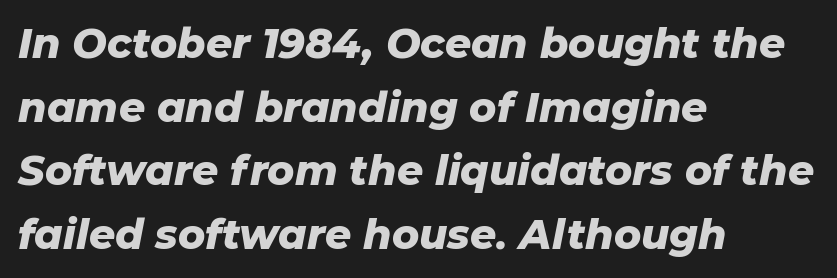
{"italic": "yes", "lean": "right", "slant_degrees": 11, "bold": "yes", "weight": "heavy", "width": "normal", "stroke_contrast": "low", "x_height": "medium", "monospaced": "no", "underline": "no", "align": "left", "line_spacing": "normal", "line_spacing_ratio": 1.55, "letter_spacing": "normal", "letter_spacing_em": 0.0, "glyph_px": 41}
